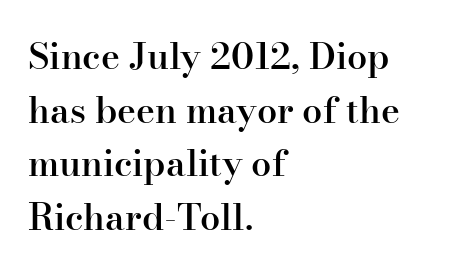
Visually the block forms a straight wall on the left and a jagged coastline on the right. Spacing verdict: proportional, widths tailored to each character. The baseline area is clear. Typographically, this falls in the serif category. The strokes are fattened partway — semibold, not bold.
